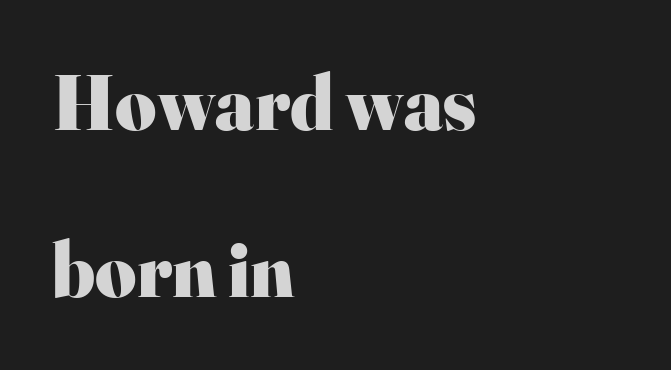
Line spacing here is loose. The words here are not underlined. Posture: straight, roman, zero tilt. The face used here is rendered with its standard letterfit.
